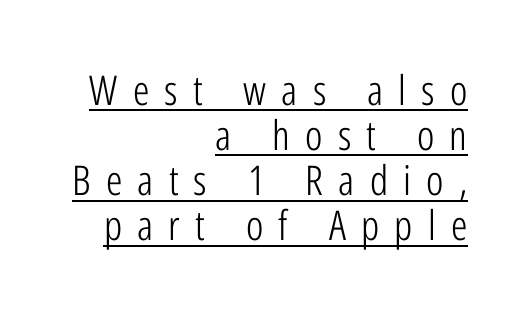
{"serif": "no", "italic": "no", "bold": "no", "weight": "light", "width": "condensed", "stroke_contrast": "low", "x_height": "medium", "monospaced": "no", "underline": "yes", "align": "right", "line_spacing": "tight", "line_spacing_ratio": 1.1, "letter_spacing": "wide", "letter_spacing_em": 0.37, "glyph_px": 41}
